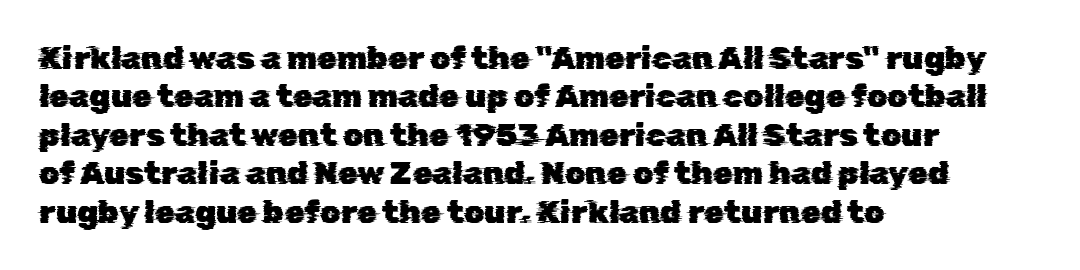
Q: Is the typeface a serif or a sans-serif typeface? A: Sans-serif.
Q: Is the text underlined? A: No.
Q: How is the paragraph aligned? A: Left-aligned.
Q: Is the spacing between letters normal or unusually wide? A: Normal.
Q: Width (condensed, normal, or wide)? A: Normal.
Q: Stroke contrast? A: Low.
Q: x-height? A: Medium.
Q: Monospaced? A: No.
